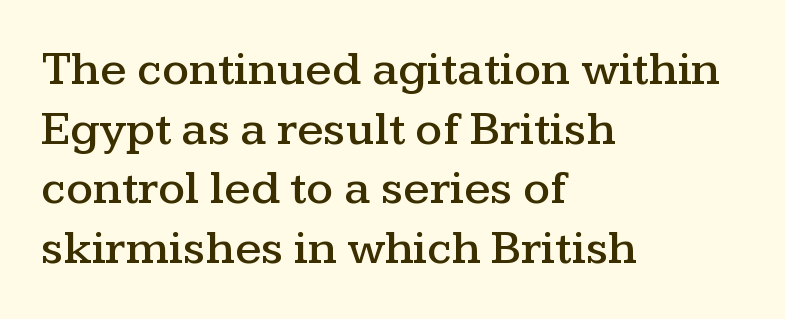
Note the varied advance widths — an 'i' is clearly narrower than an 'm'. The specimen reads as upright at a glance. No extra tracking has been applied to these lines. Check the space under the baseline: it is left empty. The rag falls on the right side of this text block. The passage shown is typeset with a serif family.
